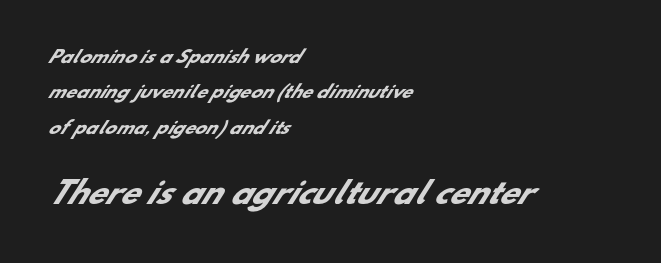
The image shows 30 px heavy sans-serif type; set left-aligned, loose line spacing (2.08x), normal letter spacing, not underlined; the second (bottom) block is 1.76x larger; low stroke contrast and a small x-height.
